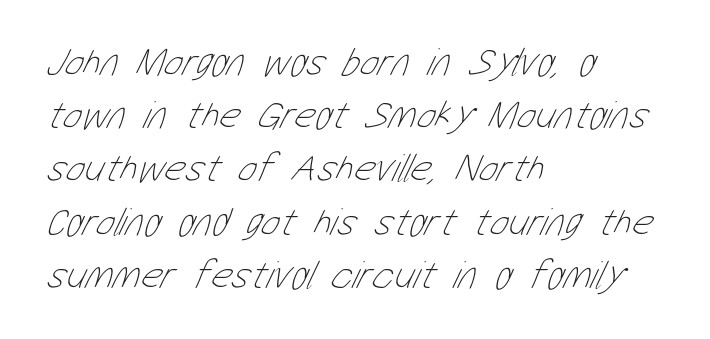
Looks like regular typesetting: each glyph gets only the width it needs. Layout note: lines flush left. The area under the type is left untouched. In terms of letterspacing, this is plain default setting. This reads as an unemphasized weight, regular at the heaviest.
